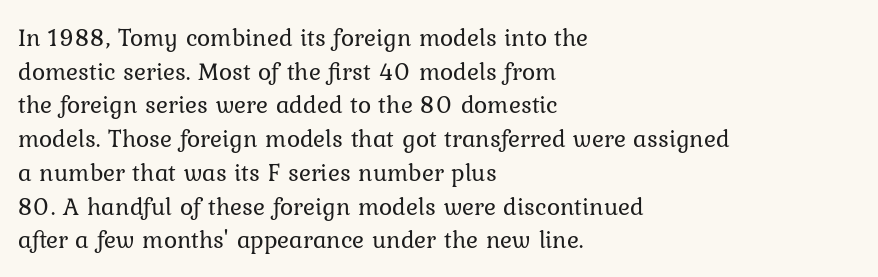
{"italic": "no", "bold": "no", "underline": "no", "align": "left", "line_spacing": "normal", "line_spacing_ratio": 1.35, "letter_spacing": "normal", "letter_spacing_em": 0.0, "glyph_px": 25}
